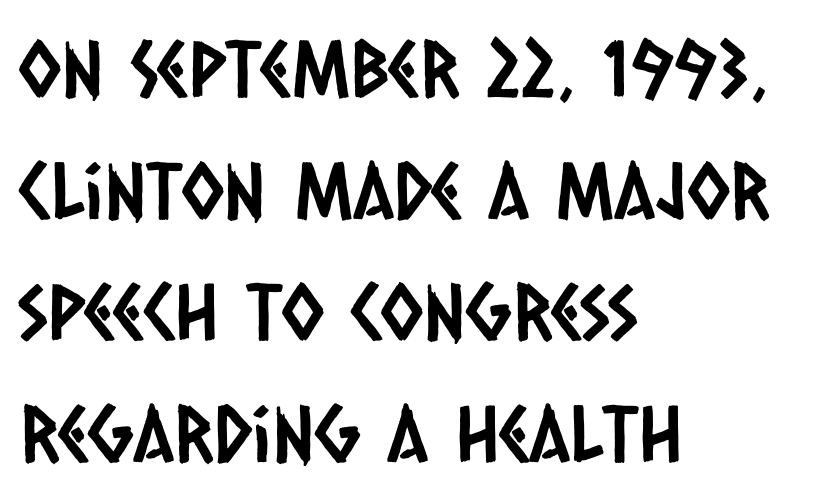
Q: Is the typeface a serif or a sans-serif typeface? A: Sans-serif.
Q: Is the text underlined? A: No.
Q: How is the paragraph aligned? A: Left-aligned.
Q: Is the spacing between letters normal or unusually wide? A: Normal.
Q: Is the spacing between lines tight, normal or loose? A: Normal.
Q: Width (condensed, normal, or wide)? A: Condensed.
Q: Stroke contrast? A: Low.
Q: x-height? A: Large.
Q: Monospaced? A: No.
